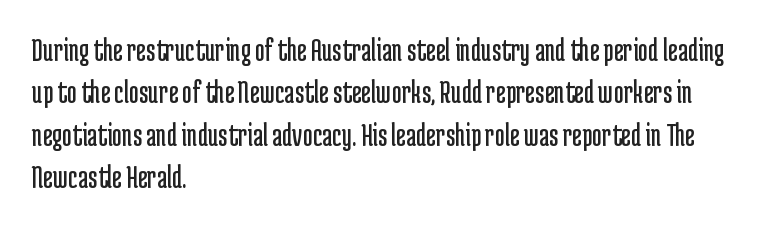
{"serif": "no", "italic": "no", "bold": "no", "weight": "regular", "width": "condensed", "stroke_contrast": "low", "x_height": "medium", "monospaced": "no", "underline": "no", "align": "left", "line_spacing": "normal", "line_spacing_ratio": 1.25, "letter_spacing": "normal", "letter_spacing_em": 0.0, "glyph_px": 34}
